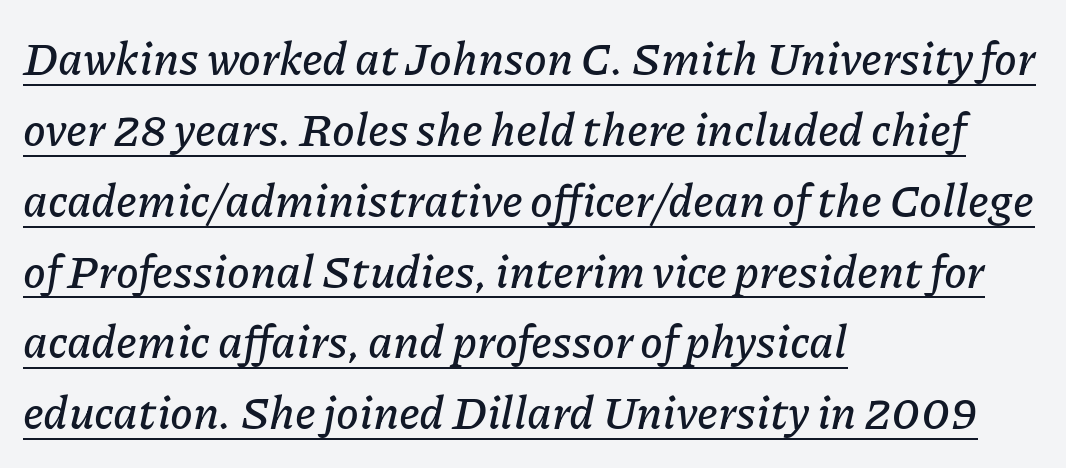
The image shows 46 px text type, italic (leaning right); set left-aligned, normal line spacing (1.54x), normal letter spacing, underlined; low stroke contrast and a medium x-height.
